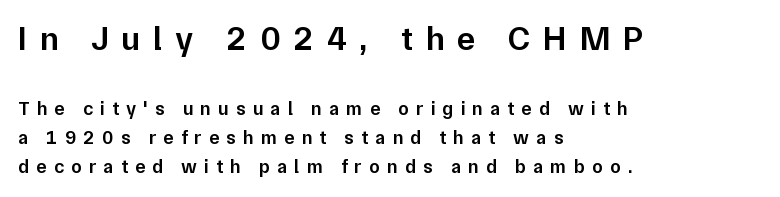
{"serif": "no", "italic": "no", "bold": "semi", "weight": "semibold", "width": "normal", "stroke_contrast": "low", "x_height": "medium", "monospaced": "no", "underline": "no", "align": "left", "line_spacing": "normal", "line_spacing_ratio": 1.53, "letter_spacing": "wide", "letter_spacing_em": 0.38, "larger_block": "first", "size_ratio": 1.79, "glyph_px": 34}
